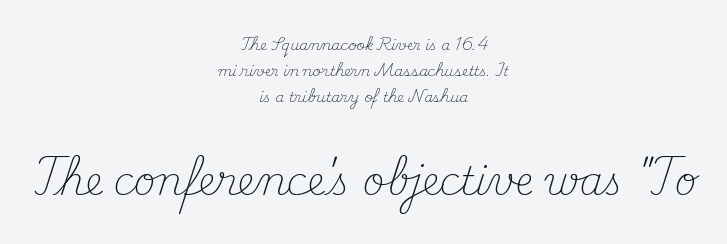
The image shows 38 px light serif type; set centered, line spacing 1.86x, normal letter spacing, not underlined; the second (bottom) block is 2.71x larger; medium stroke contrast and a small x-height.
